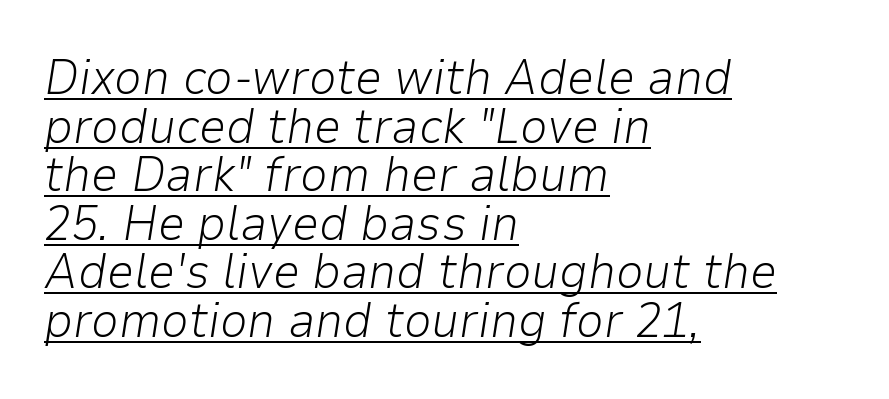
Q: Is the text bold? A: No.
Q: Is the text italic (slanted)? A: Yes, it leans right by about 9 degrees.
Q: Is the text underlined? A: Yes.
Q: How is the paragraph aligned? A: Left-aligned.
Q: Is the spacing between letters normal or unusually wide? A: Normal.
Q: Is the spacing between lines tight, normal or loose? A: Tight.
Q: Width (condensed, normal, or wide)? A: Normal.
Q: Stroke contrast? A: Low.
Q: x-height? A: Medium.
Q: Monospaced? A: No.
